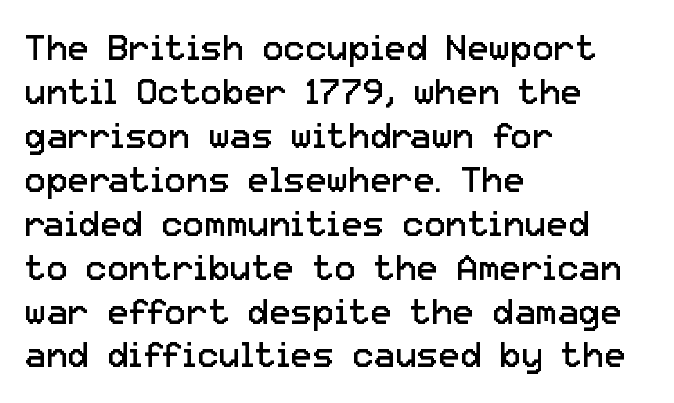
Q: Is the text bold? A: No.
Q: Is the text italic (slanted)? A: No, it is upright.
Q: Is the typeface a serif or a sans-serif typeface? A: Sans-serif.
Q: Is the text underlined? A: No.
Q: How is the paragraph aligned? A: Left-aligned.
Q: Is the spacing between letters normal or unusually wide? A: Normal.
Q: Width (condensed, normal, or wide)? A: Normal.
Q: Stroke contrast? A: Low.
Q: x-height? A: Medium.
Q: Monospaced? A: No.
